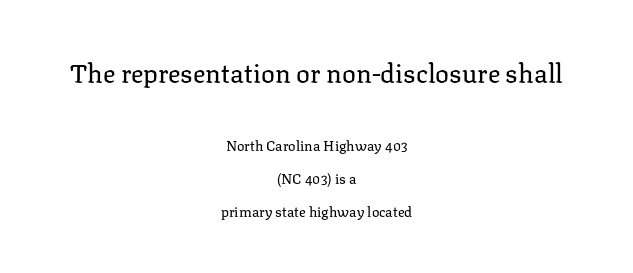
{"italic": "no", "bold": "no", "underline": "no", "align": "center", "line_spacing": "loose", "line_spacing_ratio": 2.38, "letter_spacing": "normal", "letter_spacing_em": 0.0, "larger_block": "first", "size_ratio": 1.86, "glyph_px": 26}
